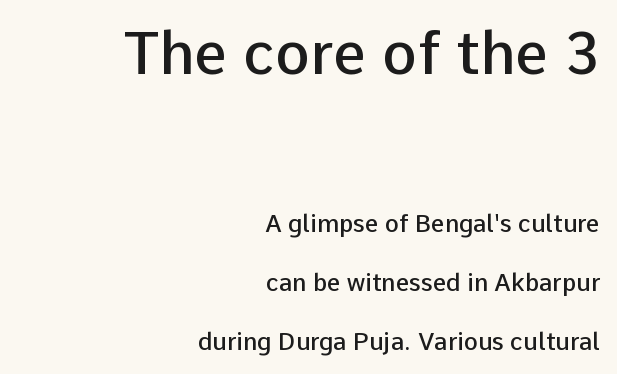
The image shows 59 px semibold sans-serif type, upright; set right-aligned, loose line spacing (2.46x), normal letter spacing, not underlined; the first (top) block is 2.46x larger; low stroke contrast and a medium x-height.
